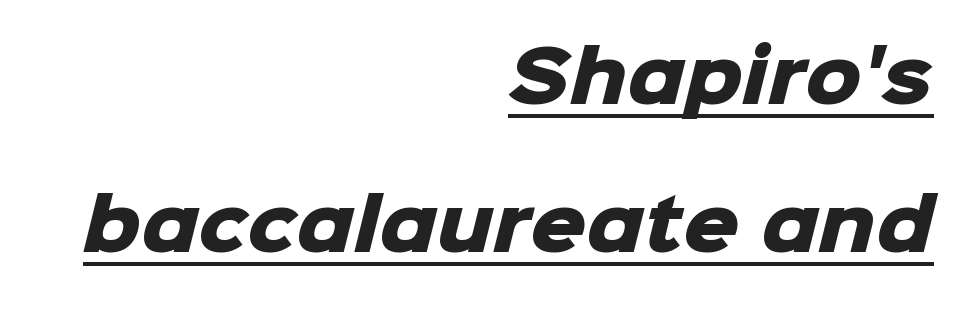
The image shows 70 px heavy sans-serif type; set right-aligned, loose line spacing (2.11x), normal letter spacing, underlined; low stroke contrast and a medium x-height.
